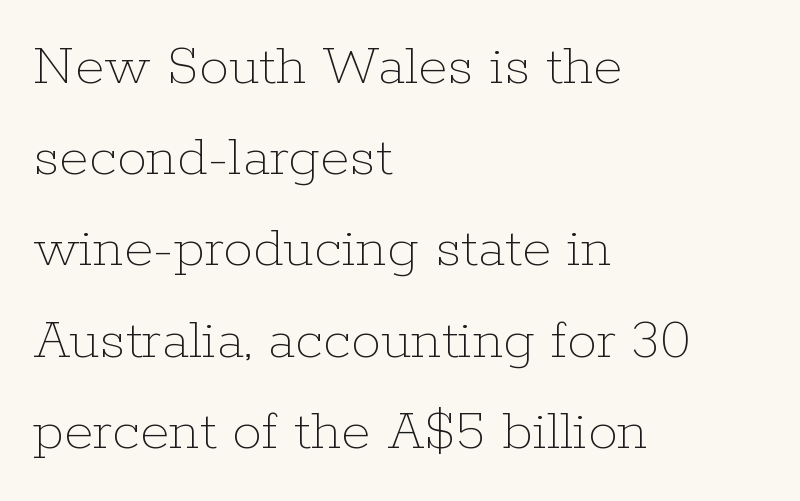
The tracking reads as untouched default to a designer's eye. Does the copy run flush right? No — it runs flush left. Letters rest on an invisible, unmarked baseline. Ascenders rise straight up at ninety degrees. Vertical spacing — default.
